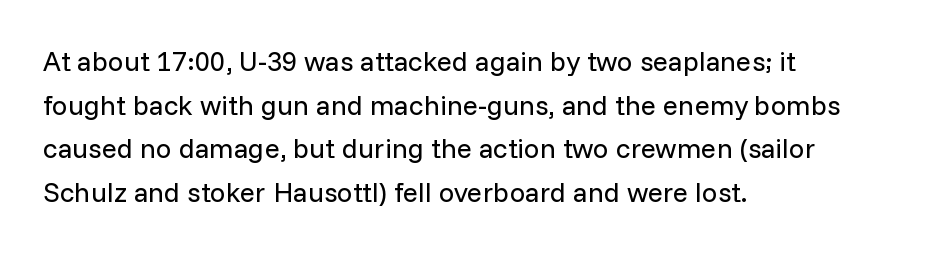
The horizontal fit of the characters is conventional and even. Is the block centered? No — it sits flush against the left margin. Do the letters lean? They stand straight. Honestly, the row spacing looks completely unremarkable. Just letters on the line, the space beneath them empty. These glyphs show unthickened strokes, regular width or finer.
